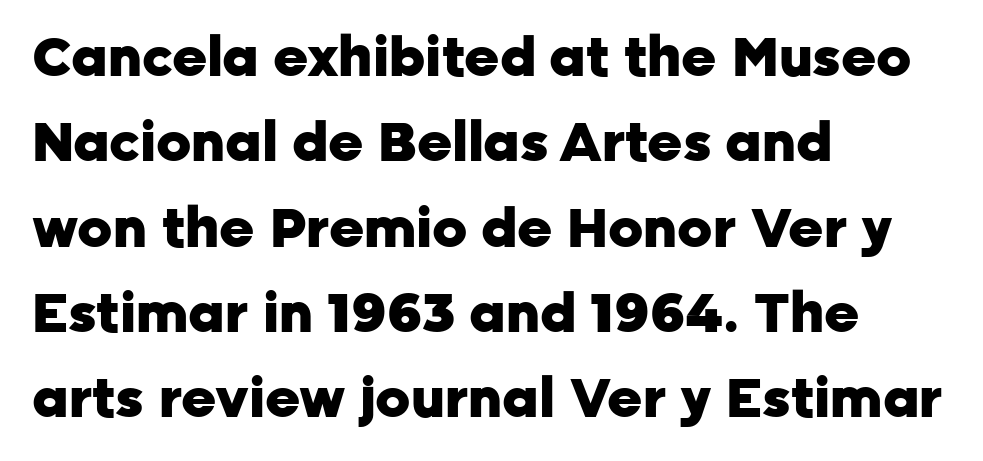
The image shows 54 px heavy sans-serif type, upright; set left-aligned, normal line spacing (1.58x), normal letter spacing, not underlined; low stroke contrast and a medium x-height.
